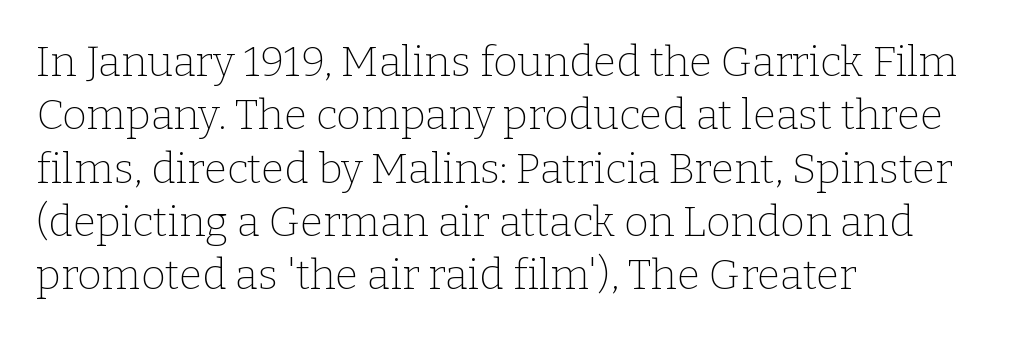
{"serif": "yes", "italic": "no", "bold": "no", "weight": "thin", "width": "normal", "stroke_contrast": "low", "x_height": "medium", "monospaced": "no", "underline": "no", "align": "left", "line_spacing": "normal", "line_spacing_ratio": 1.27, "letter_spacing": "normal", "letter_spacing_em": 0.0, "glyph_px": 42}
